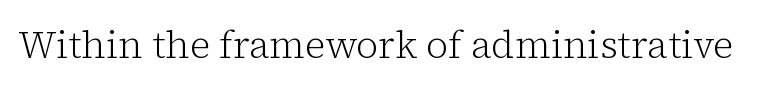
This sample uses an upright cut, with every glyph sitting square on the baseline. Nobody drew a line under any word here. Glyph-to-glyph distance matches everyday printed text. Yep, those are serifs on the letters. Bold? No — there's no thickening of the strokes. Is this a fixed-width face? No — the glyphs have proportional, varying widths.
